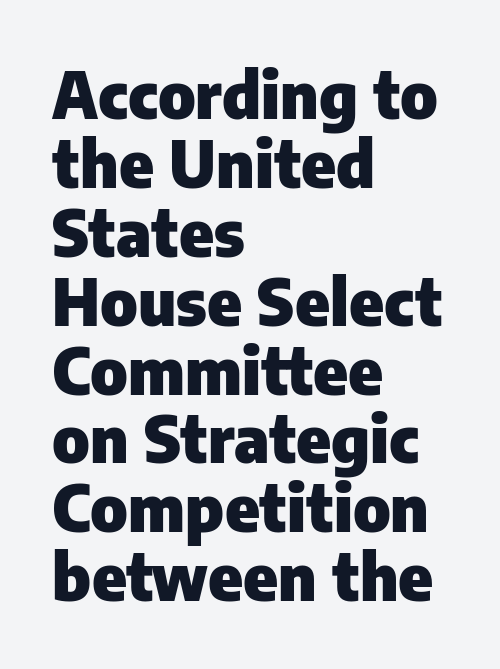
Q: Is the text bold? A: Yes.
Q: Is the text italic (slanted)? A: No, it is upright.
Q: Is the typeface a serif or a sans-serif typeface? A: Sans-serif.
Q: Is the text underlined? A: No.
Q: How is the paragraph aligned? A: Left-aligned.
Q: Is the spacing between letters normal or unusually wide? A: Normal.
Q: Is the spacing between lines tight, normal or loose? A: Tight.
Q: Width (condensed, normal, or wide)? A: Normal.
Q: Stroke contrast? A: Low.
Q: x-height? A: Medium.
Q: Monospaced? A: No.
